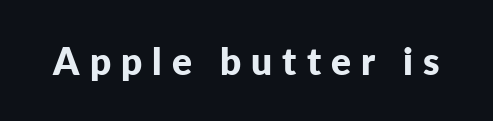
The image shows 37 px bold sans-serif type, upright; set unusually wide letter spacing (+0.27 em), not underlined; low stroke contrast and a medium x-height.
